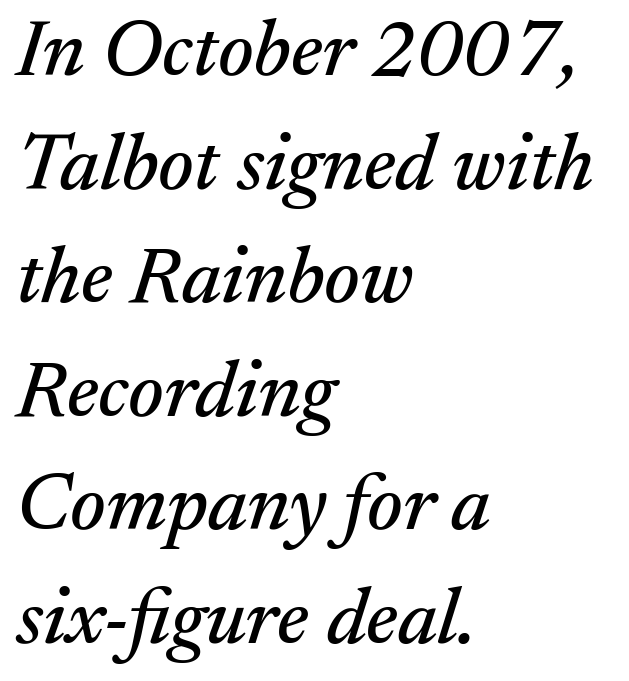
The image shows 80 px serif type, italic (leaning right); set left-aligned, normal line spacing (1.42x), normal letter spacing, not underlined; medium stroke contrast and a medium x-height.
